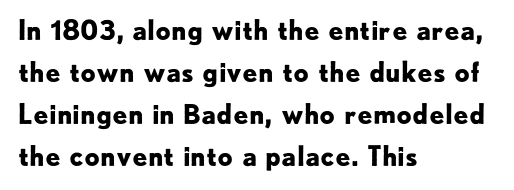
The image shows 27 px bold type, upright; set left-aligned, normal line spacing (1.55x), normal letter spacing, not underlined.
